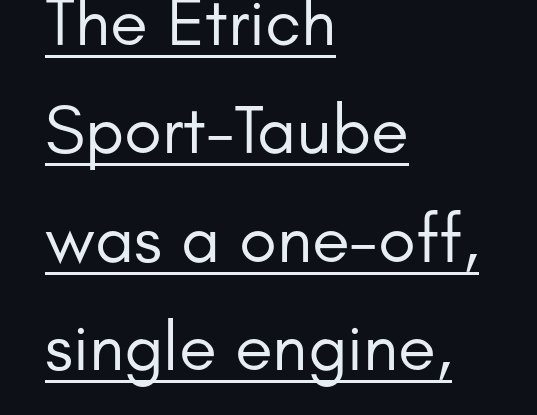
Q: Is the text bold? A: No.
Q: Is the text italic (slanted)? A: No, it is upright.
Q: Is the typeface a serif or a sans-serif typeface? A: Sans-serif.
Q: Is the text underlined? A: Yes.
Q: How is the paragraph aligned? A: Left-aligned.
Q: Is the spacing between letters normal or unusually wide? A: Normal.
Q: Is the spacing between lines tight, normal or loose? A: Normal.
Q: Width (condensed, normal, or wide)? A: Normal.
Q: Stroke contrast? A: Low.
Q: x-height? A: Small.
Q: Monospaced? A: No.
